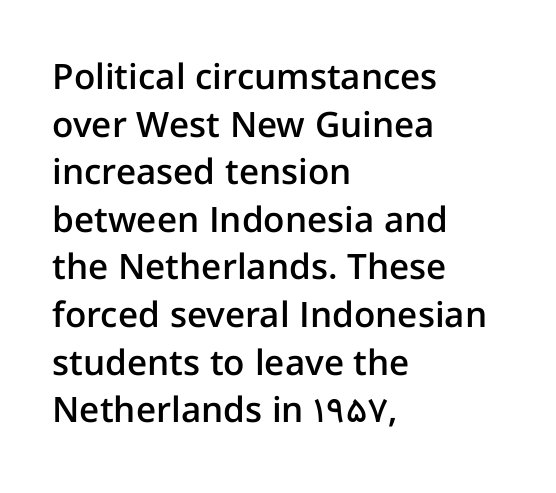
The image shows 35 px semibold sans-serif type, upright; set left-aligned, normal line spacing (1.36x), normal letter spacing, not underlined; low stroke contrast and a medium x-height.
